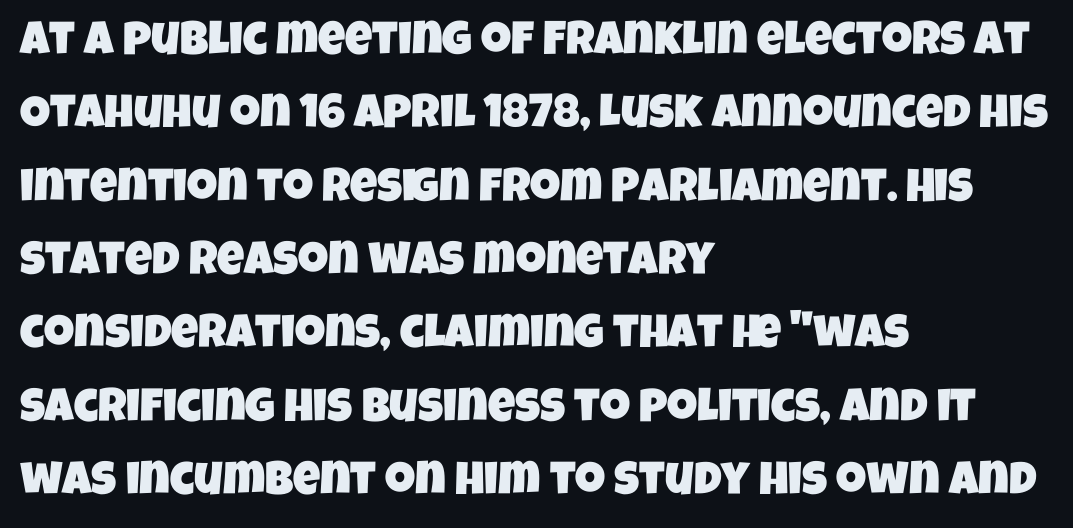
The image shows 47 px condensed sans-serif type; set left-aligned, normal line spacing (1.56x), normal letter spacing, not underlined; low stroke contrast and a large x-height.
